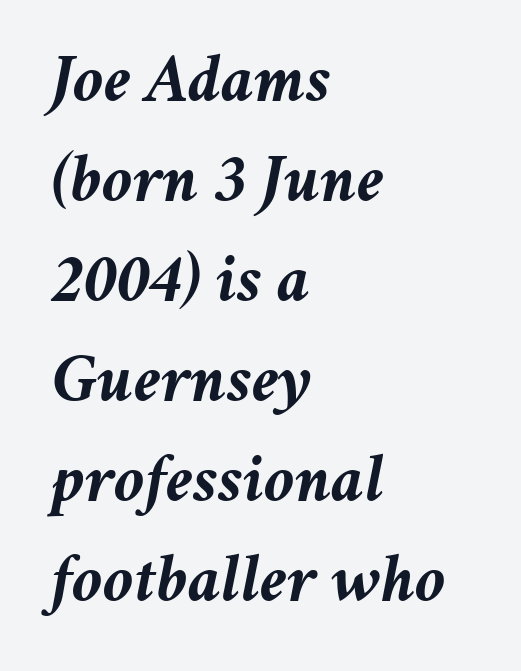
Q: Is the text bold? A: Yes.
Q: Is the text italic (slanted)? A: Yes, it leans right by about 11 degrees.
Q: Is the text underlined? A: No.
Q: How is the paragraph aligned? A: Left-aligned.
Q: Is the spacing between letters normal or unusually wide? A: Normal.
Q: Is the spacing between lines tight, normal or loose? A: Normal.
Q: Width (condensed, normal, or wide)? A: Normal.
Q: Stroke contrast? A: Medium.
Q: x-height? A: Medium.
Q: Monospaced? A: No.
